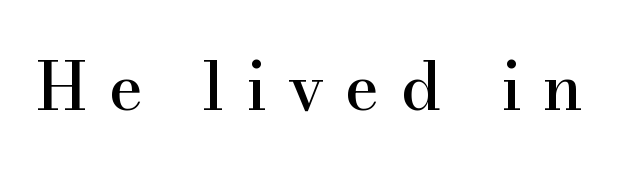
Q: Is the text italic (slanted)? A: No, it is upright.
Q: Is the typeface a serif or a sans-serif typeface? A: Serif.
Q: Is the text underlined? A: No.
Q: Is the spacing between letters normal or unusually wide? A: Unusually wide.
Q: Width (condensed, normal, or wide)? A: Normal.
Q: Stroke contrast? A: High.
Q: x-height? A: Small.
Q: Monospaced? A: No.
